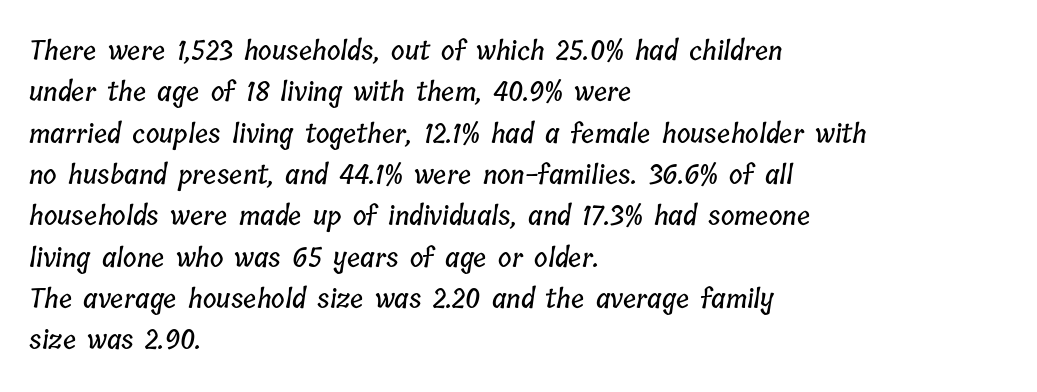
{"underline": "no", "align": "left", "line_spacing": "normal", "line_spacing_ratio": 1.59, "letter_spacing": "normal", "letter_spacing_em": 0.0, "glyph_px": 26}
